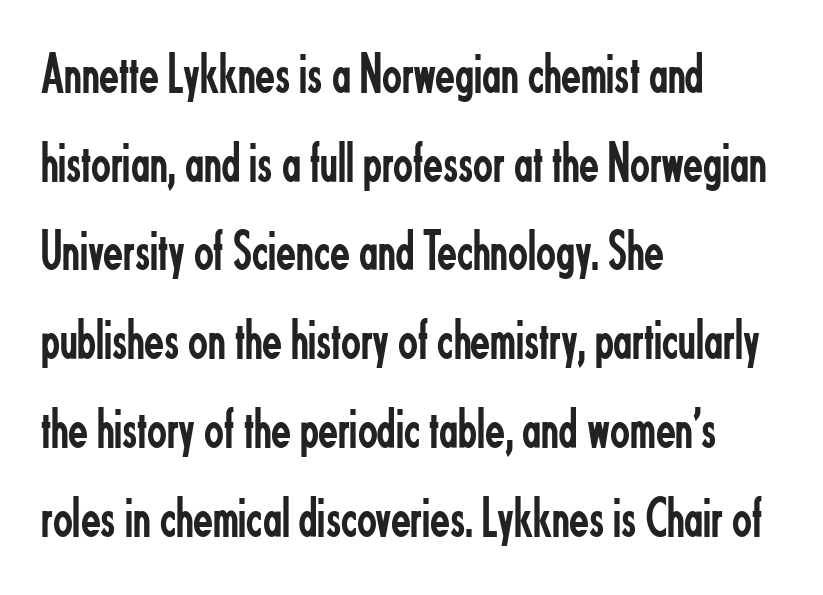
The image shows 58 px regular-weight, condensed sans-serif type, upright; set left-aligned, normal line spacing (1.53x), normal letter spacing, not underlined; low stroke contrast and a small x-height.
